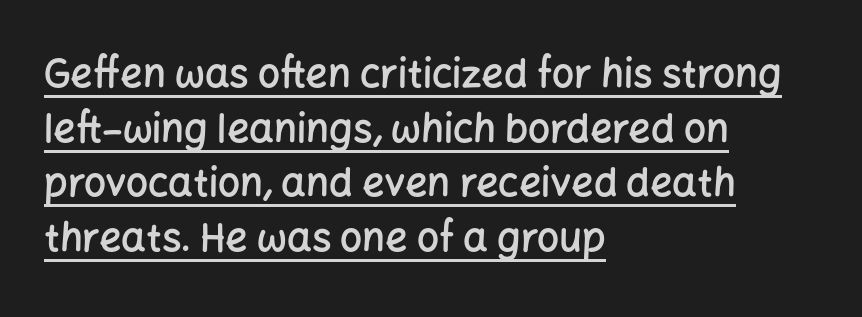
The image shows 39 px semibold sans-serif type, upright; set left-aligned, normal line spacing (1.4x), normal letter spacing, underlined; low stroke contrast and a medium x-height.
